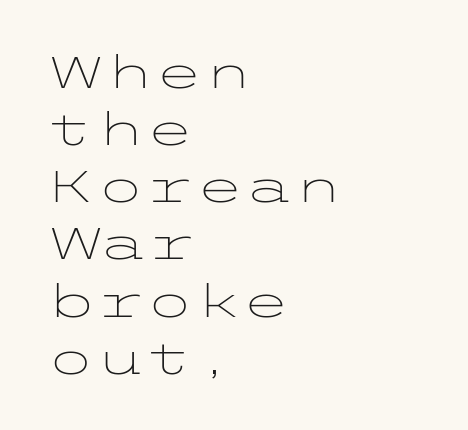
Line starts are locked; line ends wander. This sample uses an upright cut, with every glyph sitting square on the baseline. Stems and bowls with no extra thickness — not bold. Check under the words: just untouched page. Leading: standard. The designer went with a sans here, leaving each stem footless.
